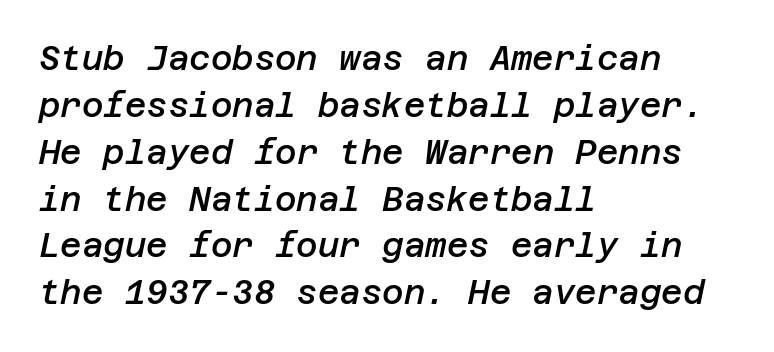
Each line starts at the same left margin while the right side varies. Check under the words: just untouched page. Successive baselines arrive at the customary interval. A somewhat darkened texture: the type is semibold rather than bold. The tracking reads as untouched default to a designer's eye.
